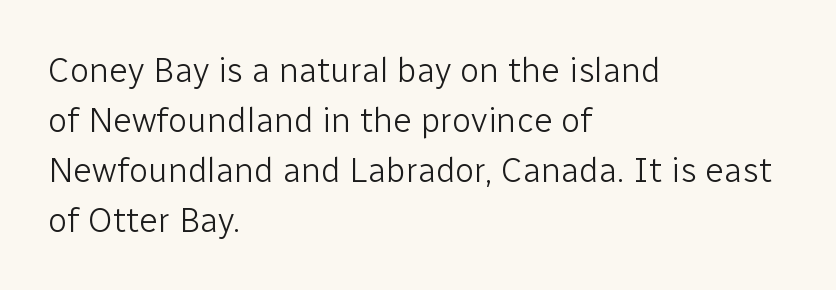
Q: Is the text bold? A: No.
Q: Is the text italic (slanted)? A: No, it is upright.
Q: Is the typeface a serif or a sans-serif typeface? A: Sans-serif.
Q: Is the text underlined? A: No.
Q: How is the paragraph aligned? A: Left-aligned.
Q: Is the spacing between letters normal or unusually wide? A: Normal.
Q: Is the spacing between lines tight, normal or loose? A: Normal.
Q: Width (condensed, normal, or wide)? A: Normal.
Q: Stroke contrast? A: Low.
Q: x-height? A: Medium.
Q: Monospaced? A: No.
